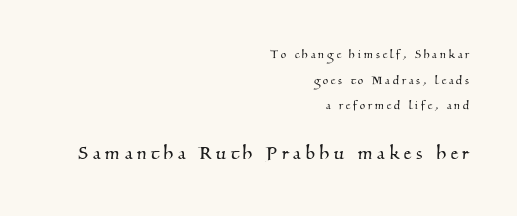
{"underline": "no", "align": "right", "line_spacing_ratio": 1.83, "letter_spacing": "wide", "letter_spacing_em": 0.21, "larger_block": "second", "size_ratio": 1.64, "glyph_px": 23}
